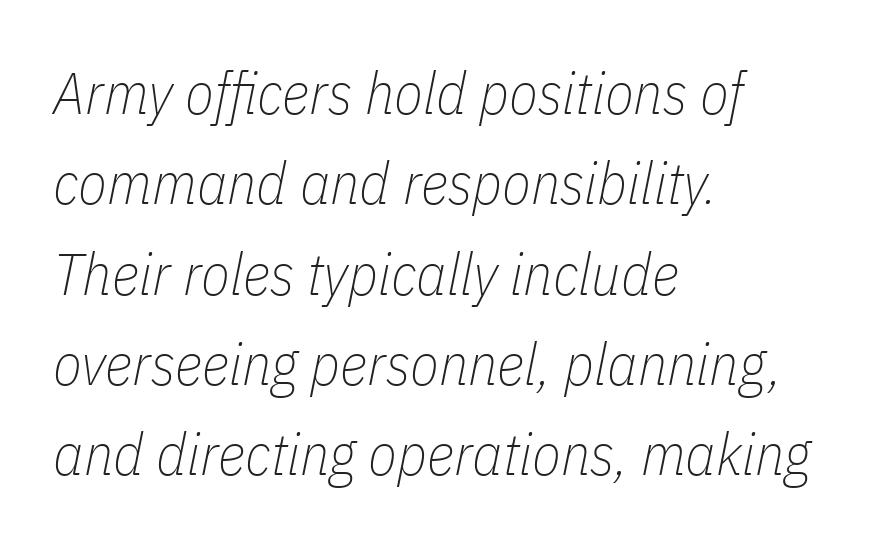
{"italic": "yes", "lean": "right", "slant_degrees": 11, "bold": "no", "weight": "thin", "width": "condensed", "stroke_contrast": "low", "x_height": "medium", "monospaced": "no", "underline": "no", "align": "left", "line_spacing": "normal", "line_spacing_ratio": 1.53, "letter_spacing": "normal", "letter_spacing_em": 0.0, "glyph_px": 59}
